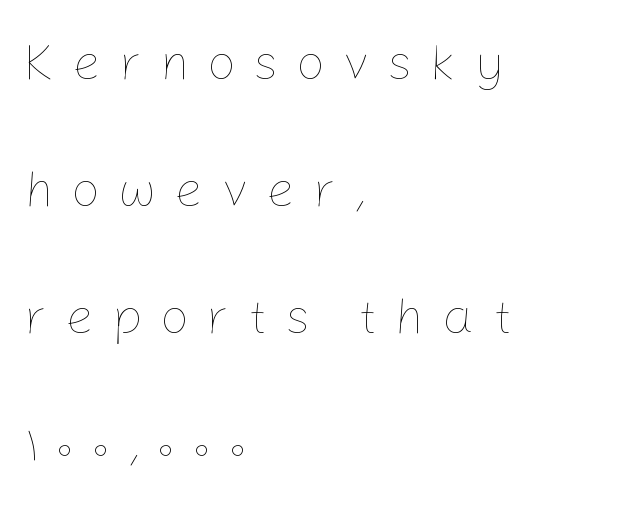
The image shows 51 px thin type, upright; set left-aligned, loose line spacing (2.49x), unusually wide letter spacing (+0.34 em), not underlined; low stroke contrast and a medium x-height.
